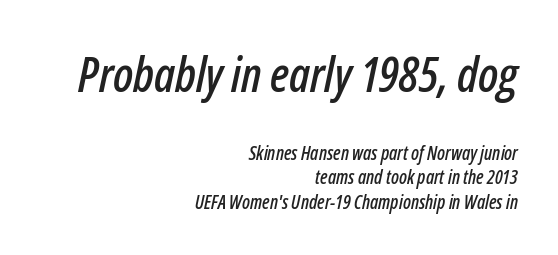
{"italic": "yes", "lean": "right", "slant_degrees": 12, "width": "condensed", "stroke_contrast": "low", "x_height": "medium", "monospaced": "no", "underline": "no", "align": "right", "line_spacing": "normal", "line_spacing_ratio": 1.27, "letter_spacing": "normal", "letter_spacing_em": 0.0, "larger_block": "first", "size_ratio": 2.53, "glyph_px": 48}
